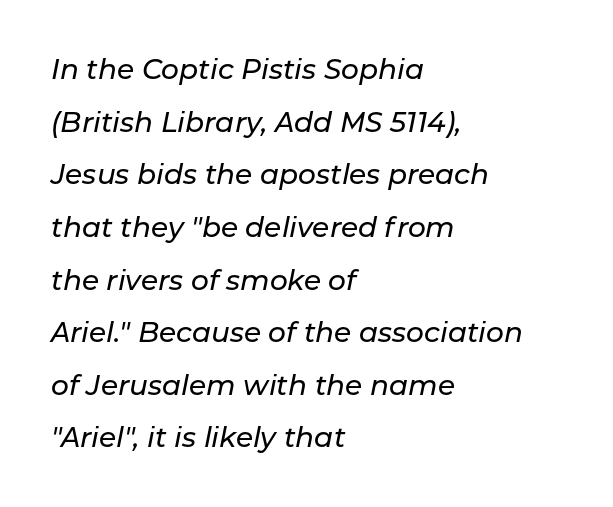
The image shows 28 px text type, italic (leaning right); set left-aligned, line spacing 1.88x, normal letter spacing, not underlined; low stroke contrast and a medium x-height.
